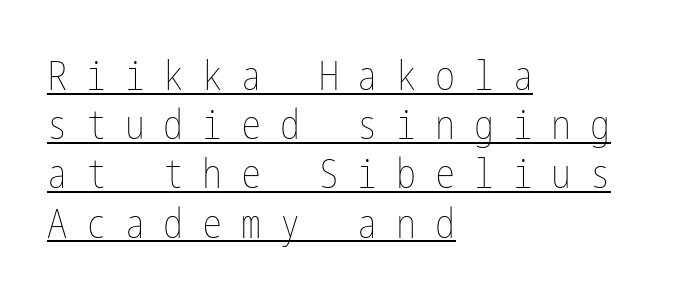
Glyph-to-glyph distance is far greater than everyday printed text. Does the copy run flush right? No — it runs flush left. Glance below the letters and you will spot a drawn line. The weight would be labelled regular, book, light, or lighter still. Every character sits straight up, as roman type does.
